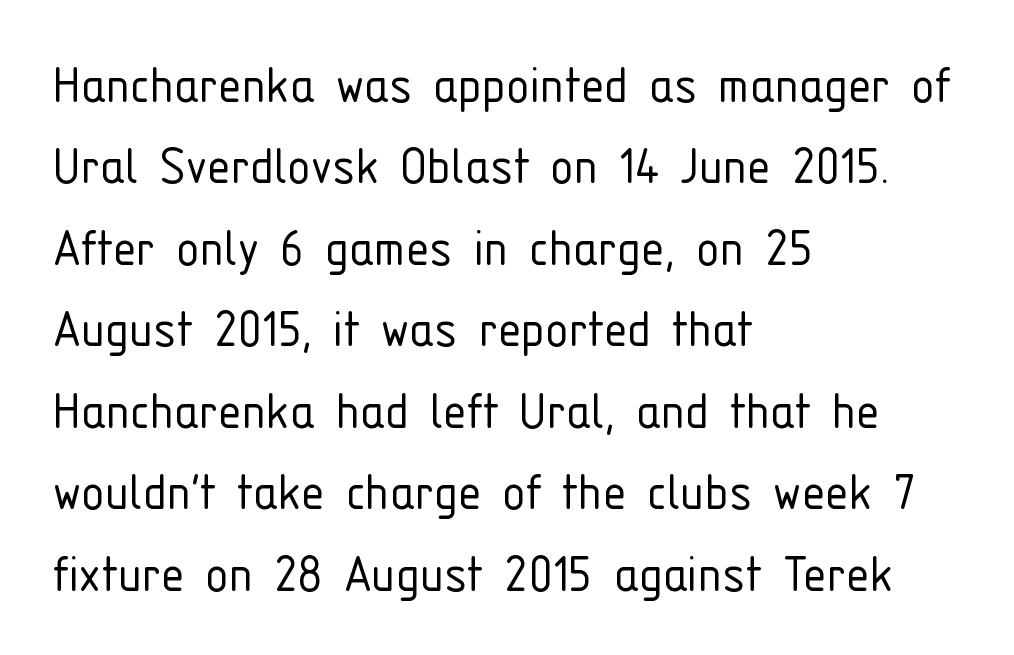
The image shows 59 px light, condensed sans-serif type, upright; set left-aligned, normal line spacing (1.38x), normal letter spacing, not underlined; low stroke contrast and a medium x-height.
